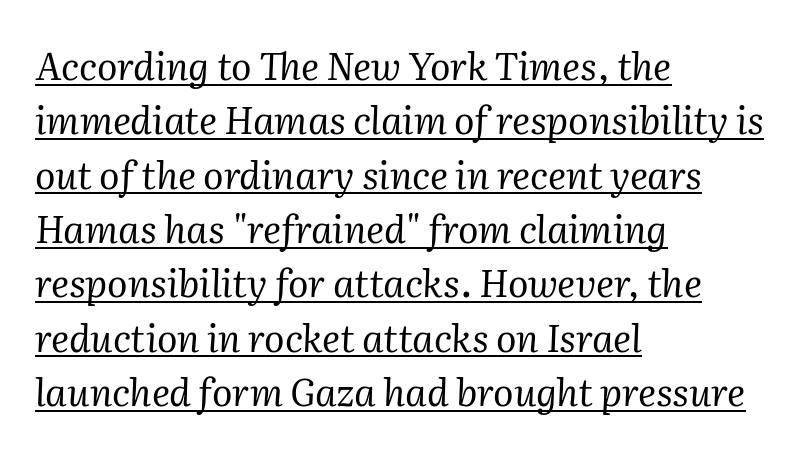
Q: Is the text bold? A: No.
Q: Is the text italic (slanted)? A: Yes, it leans right by about 2 degrees.
Q: Is the typeface a serif or a sans-serif typeface? A: Serif.
Q: Is the text underlined? A: Yes.
Q: How is the paragraph aligned? A: Left-aligned.
Q: Is the spacing between letters normal or unusually wide? A: Normal.
Q: Is the spacing between lines tight, normal or loose? A: Normal.
Q: Width (condensed, normal, or wide)? A: Normal.
Q: Stroke contrast? A: Medium.
Q: x-height? A: Medium.
Q: Monospaced? A: No.
